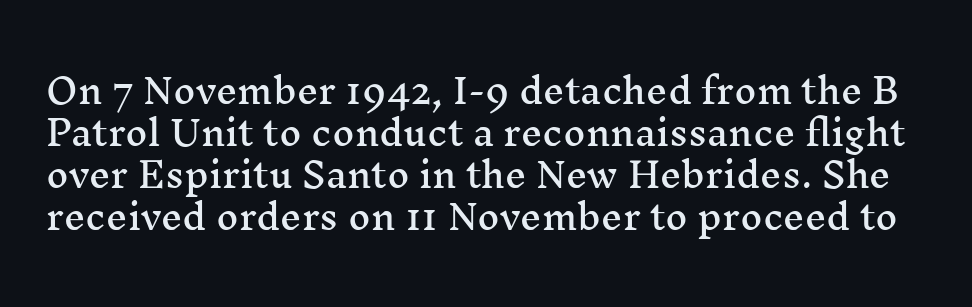
This sample uses a serif face. No italicization has been applied; the sample stays upright. These lines are rendered in a variable-pitch font. Spacing between characters is what you'd get straight out of the box.
